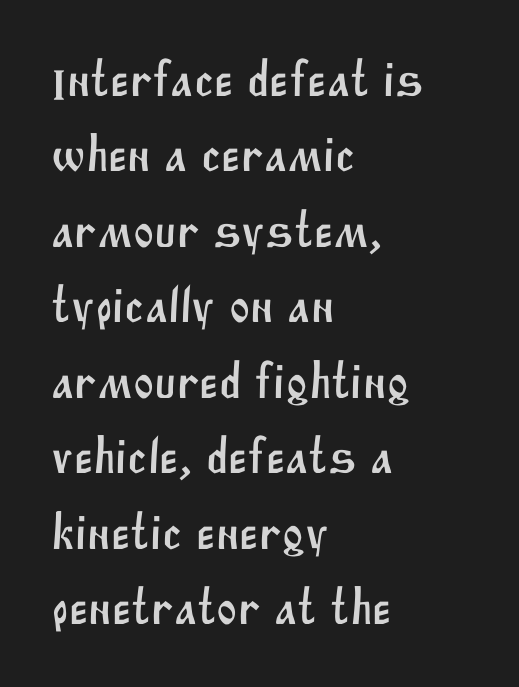
The paragraph shown leans on its left margin. The designer left line spacing at the default. The rendering shows plain stroke endings on the letterforms — a sans-serif design. Here the designer chose a conventional face with non-uniform glyph widths.
